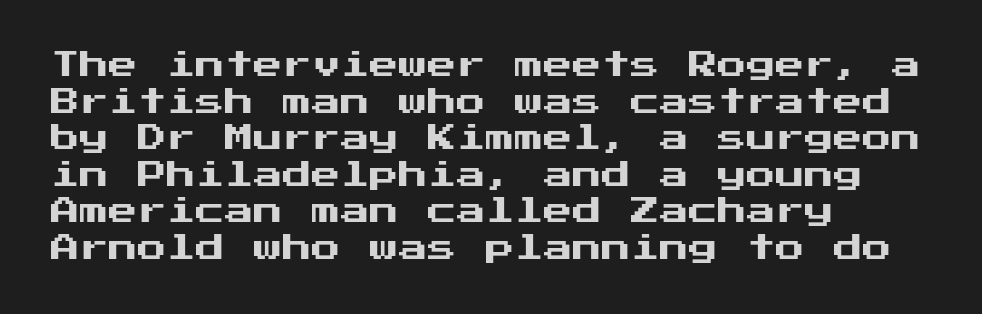
Q: Is the text italic (slanted)? A: No, it is upright.
Q: Is the typeface a serif or a sans-serif typeface? A: Sans-serif.
Q: Is the text underlined? A: No.
Q: How is the paragraph aligned? A: Left-aligned.
Q: Is the spacing between letters normal or unusually wide? A: Normal.
Q: Is the spacing between lines tight, normal or loose? A: Normal.
Q: Width (condensed, normal, or wide)? A: Normal.
Q: Stroke contrast? A: Medium.
Q: x-height? A: Medium.
